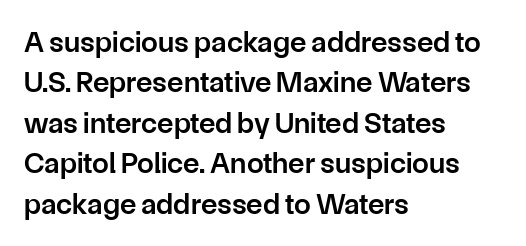
The image shows 30 px semibold sans-serif type, upright; set left-aligned, normal line spacing (1.35x), normal letter spacing, not underlined; low stroke contrast and a medium x-height.
